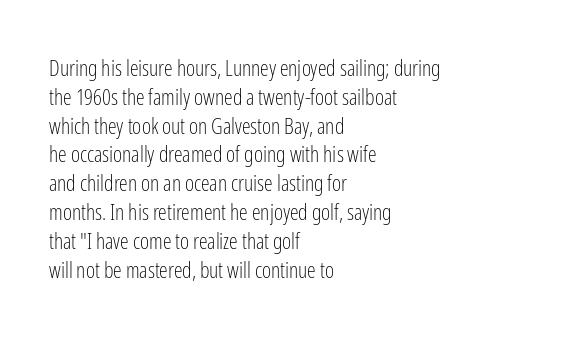
The image shows 22 px text type, upright; set left-aligned, normal line spacing (1.31x), normal letter spacing, not underlined.
